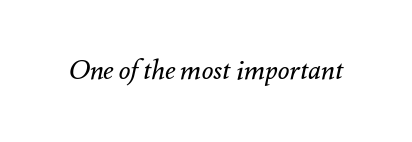
{"italic": "yes", "lean": "right", "slant_degrees": 12, "bold": "no", "underline": "no", "letter_spacing": "normal", "letter_spacing_em": 0.0, "glyph_px": 27}
